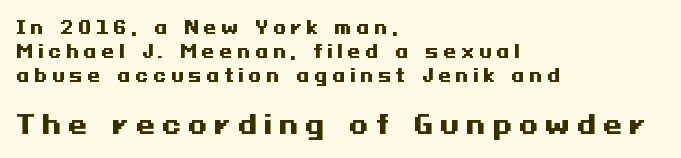
The image shows 25 px bold type, upright; set left-aligned, normal line spacing (1.42x), unusually wide letter spacing (+0.27 em), not underlined; the second (bottom) block is 1.47x larger.
